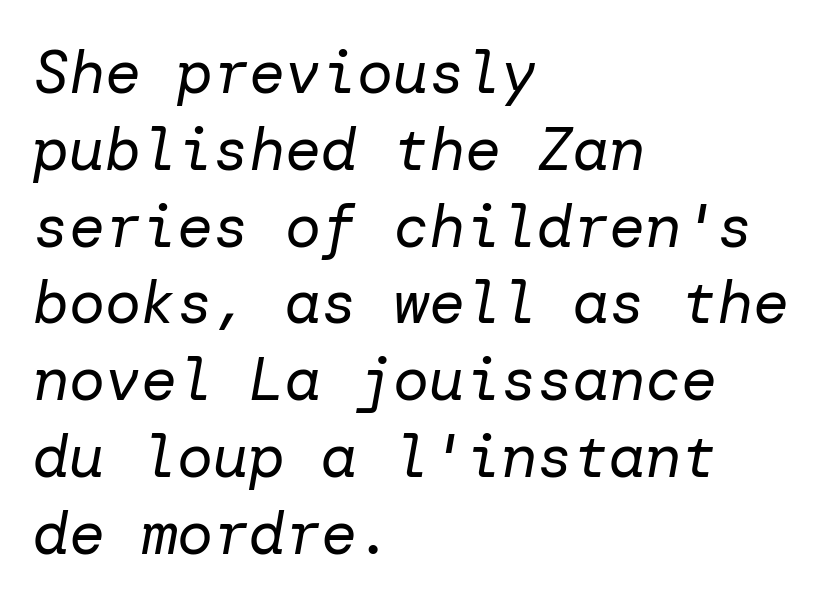
{"italic": "yes", "lean": "right", "slant_degrees": 10, "bold": "no", "weight": "regular", "width": "normal", "stroke_contrast": "low", "x_height": "medium", "underline": "no", "align": "left", "line_spacing": "normal", "line_spacing_ratio": 1.28, "letter_spacing": "normal", "letter_spacing_em": 0.0, "glyph_px": 60}
